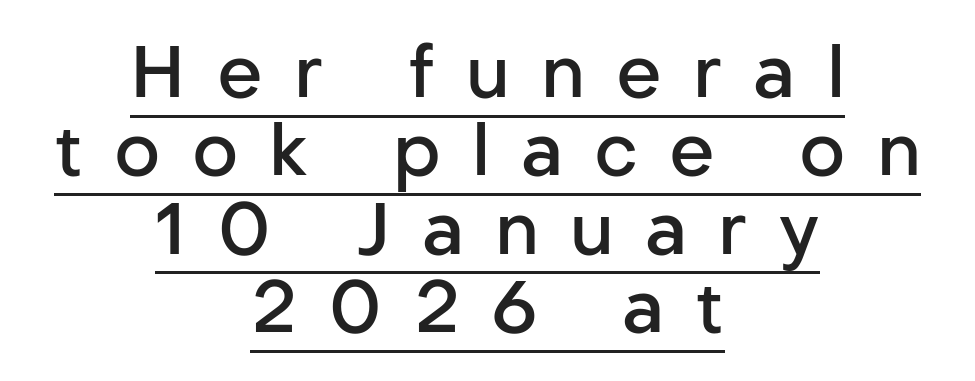
Q: Is the text bold? A: Semi-bold.
Q: Is the text italic (slanted)? A: No, it is upright.
Q: Is the typeface a serif or a sans-serif typeface? A: Sans-serif.
Q: Is the text underlined? A: Yes.
Q: How is the paragraph aligned? A: Centered.
Q: Is the spacing between letters normal or unusually wide? A: Unusually wide.
Q: Is the spacing between lines tight, normal or loose? A: Tight.
Q: Width (condensed, normal, or wide)? A: Normal.
Q: Stroke contrast? A: Low.
Q: x-height? A: Medium.
Q: Monospaced? A: No.
